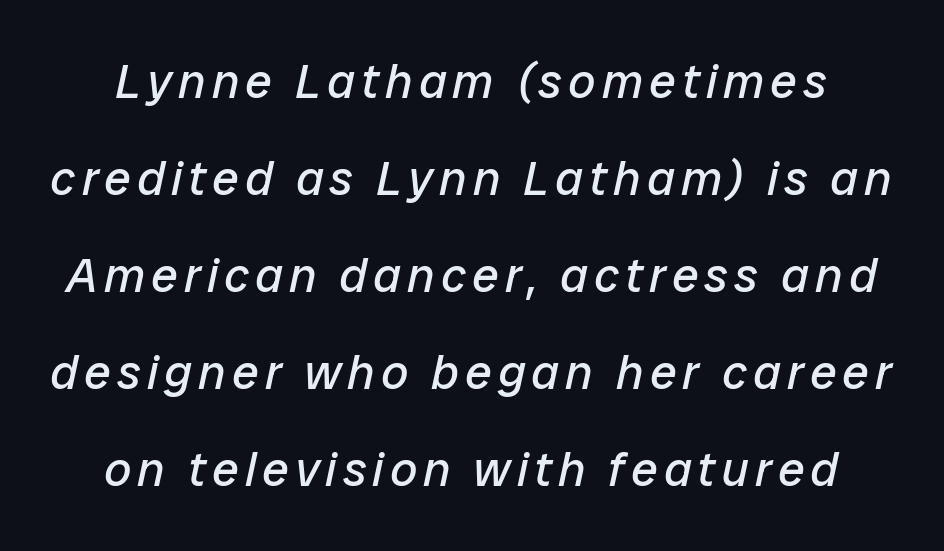
The image shows 48 px regular-weight type, italic (leaning right); set loose line spacing (2.02x), not underlined; low stroke contrast and a medium x-height.
